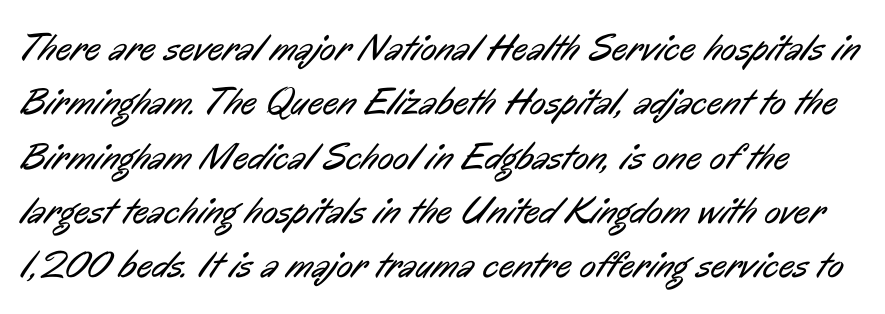
Q: Is the text bold? A: No.
Q: Is the typeface a serif or a sans-serif typeface? A: Sans-serif.
Q: Is the text underlined? A: No.
Q: Is the spacing between letters normal or unusually wide? A: Normal.
Q: Is the spacing between lines tight, normal or loose? A: Normal.
Q: Width (condensed, normal, or wide)? A: Condensed.
Q: Stroke contrast? A: Low.
Q: x-height? A: Medium.
Q: Monospaced? A: No.
